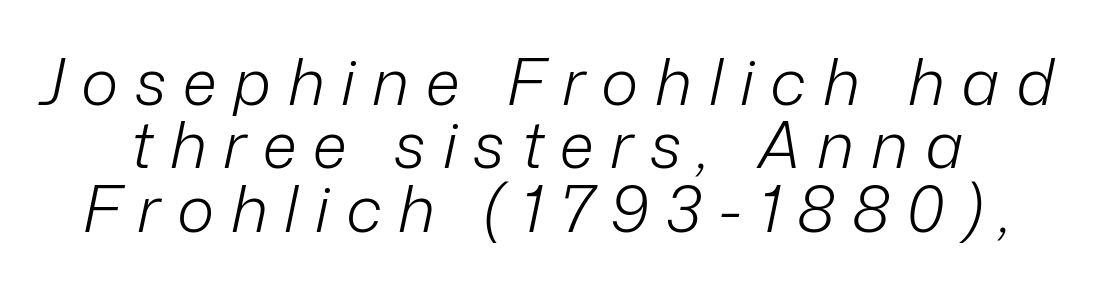
{"italic": "yes", "lean": "right", "slant_degrees": 12, "bold": "no", "weight": "light", "width": "normal", "stroke_contrast": "low", "x_height": "medium", "monospaced": "no", "underline": "no", "line_spacing": "tight", "line_spacing_ratio": 0.99, "letter_spacing": "wide", "letter_spacing_em": 0.26, "glyph_px": 64}
